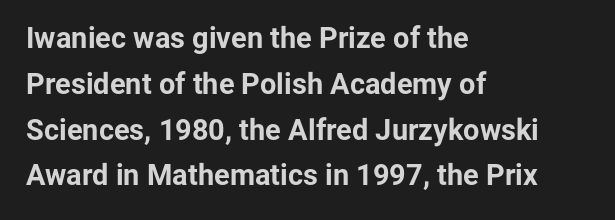
The image shows 29 px bold sans-serif type, upright; set left-aligned, normal line spacing (1.58x), normal letter spacing, not underlined; low stroke contrast and a medium x-height.
